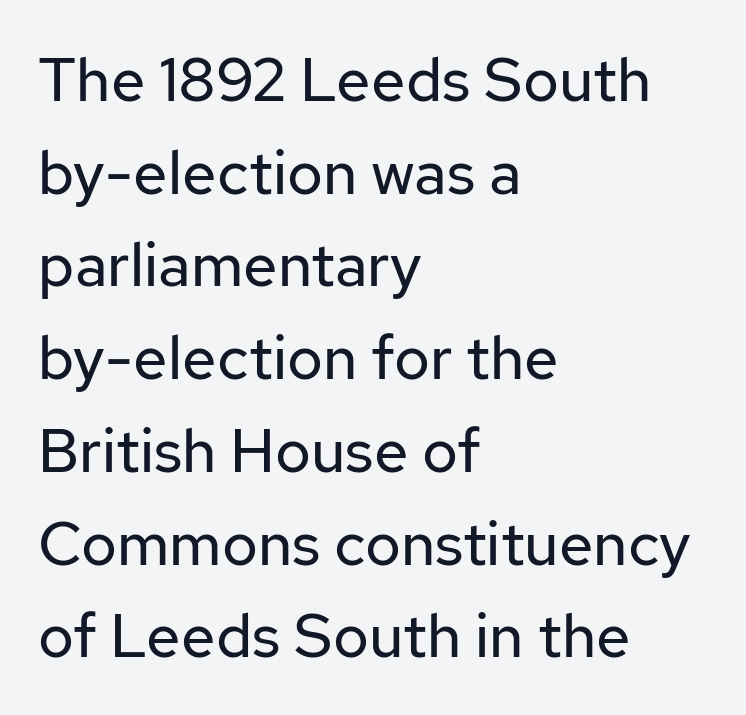
Type style note: lacks serifs. Do the characters align in a grid? No, the font is proportional. Weight: in the light-to-regular range. What stands out about the letter spacing? Nothing — it is the standard amount.
